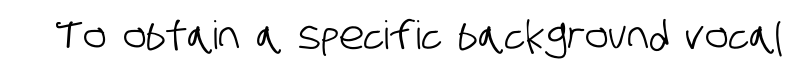
The image shows 39 px condensed sans-serif type; set normal letter spacing, not underlined; low stroke contrast and a large x-height.
